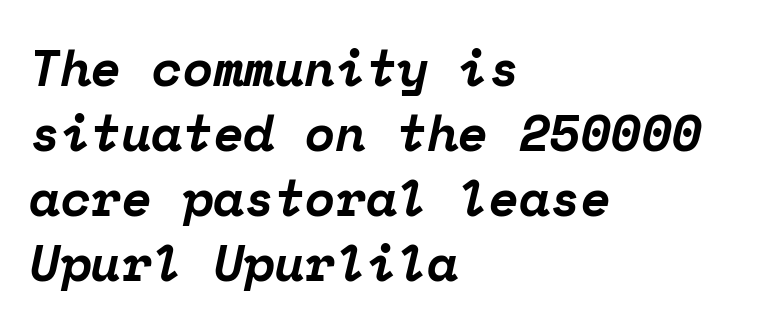
The image shows 50 px bold serif type, italic (leaning right), monospaced; set left-aligned, normal line spacing (1.3x), normal letter spacing, not underlined; low stroke contrast and a medium x-height.
